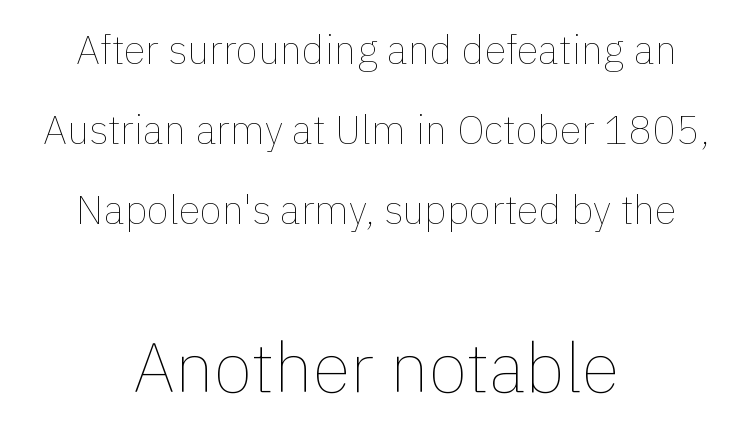
{"italic": "no", "bold": "no", "weight": "thin", "width": "normal", "stroke_contrast": "low", "x_height": "medium", "monospaced": "no", "underline": "no", "align": "center", "line_spacing": "loose", "line_spacing_ratio": 2.0, "letter_spacing": "normal", "letter_spacing_em": 0.0, "larger_block": "second", "size_ratio": 1.75, "glyph_px": 70}
